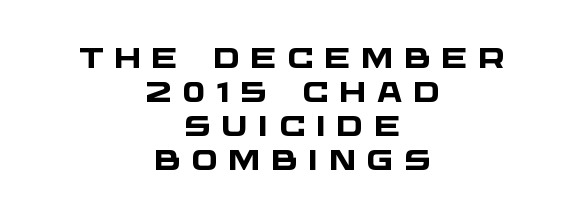
{"serif": "no", "bold": "yes", "weight": "heavy", "width": "wide", "stroke_contrast": "low", "x_height": "large", "monospaced": "no", "underline": "no", "align": "center", "line_spacing_ratio": 1.21, "letter_spacing": "wide", "letter_spacing_em": 0.38, "glyph_px": 28}
